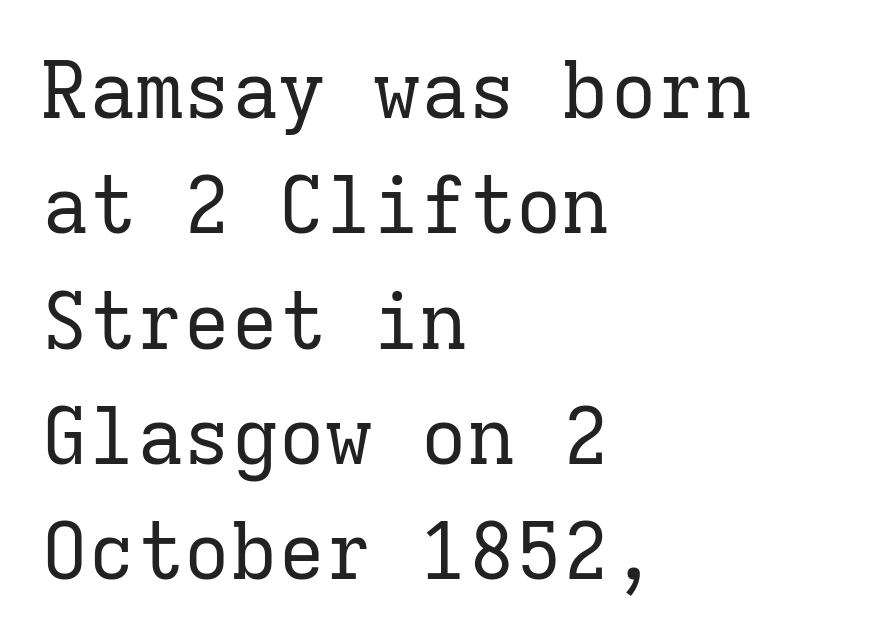
A student would call this left alignment; a typographer would say flush left, rag right. Yep, those are serifs on the letters. The string is rendered with underlining switched off. Rendered with straight, roman letterforms. Counters stay open thanks to moderate or lighter strokes.
